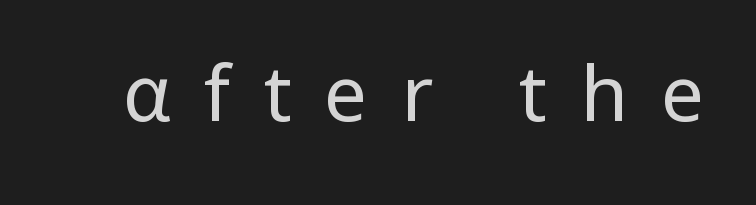
Q: Is the text bold? A: No.
Q: Is the text italic (slanted)? A: No, it is upright.
Q: Is the typeface a serif or a sans-serif typeface? A: Sans-serif.
Q: Is the text underlined? A: No.
Q: Is the spacing between letters normal or unusually wide? A: Unusually wide.
Q: Width (condensed, normal, or wide)? A: Normal.
Q: Stroke contrast? A: Low.
Q: x-height? A: Medium.
Q: Monospaced? A: No.
